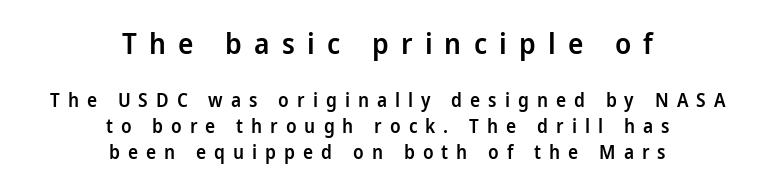
{"serif": "no", "italic": "no", "bold": "semi", "weight": "semibold", "width": "normal", "stroke_contrast": "low", "x_height": "medium", "monospaced": "no", "underline": "no", "align": "center", "line_spacing": "normal", "line_spacing_ratio": 1.37, "letter_spacing": "wide", "letter_spacing_em": 0.42, "larger_block": "first", "size_ratio": 1.53, "glyph_px": 29}
